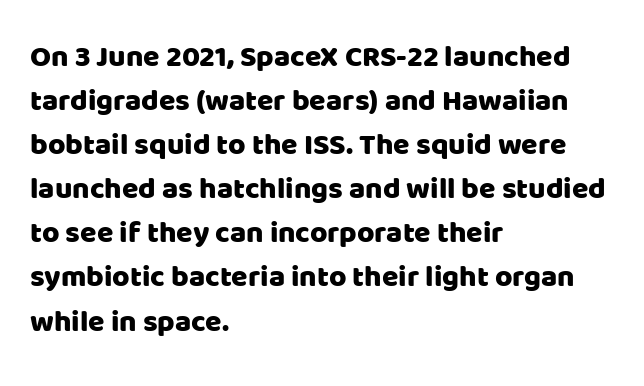
A typesetter would call this zero additional tracking. Unlike a traditional serif, this face leaves its strokes unadorned. Typeset ragged right — the left edge is the straight one. Style check: upright. Descenders hang freely into open space. Spacing verdict: proportional, widths tailored to each character.
